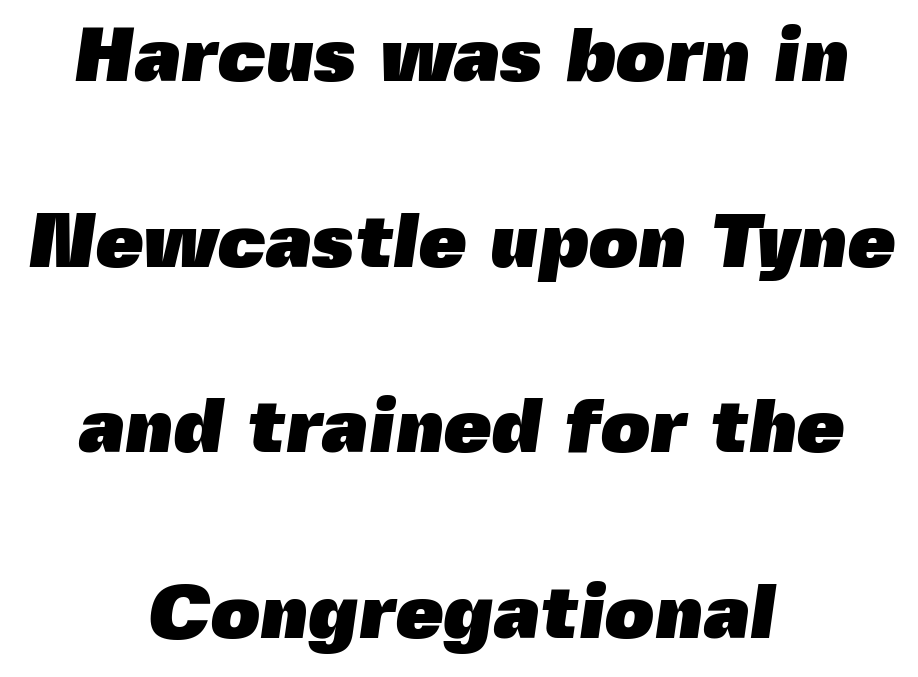
These lines are rendered in a variable-pitch font. The compositor balanced each line on the midline. The gaps between neighbouring characters are ordinary and unremarkable. Does the type have serifs? No, each stem ends abruptly. Type without underlining.
